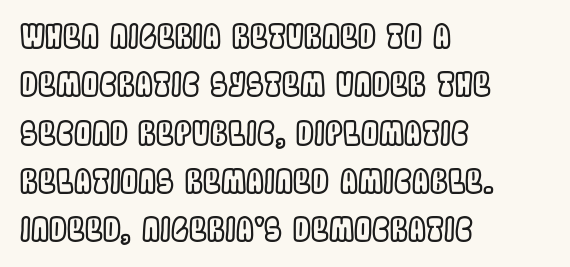
Every row of glyphs begins at an identical x-position on the left. This is roman type, the default non-slanted kind. Look at the tracking — it's just the regular setting, nothing added. Compared with typical paragraphs, the rows here are spaced about the same. The zone under the glyphs is completely vacant.
